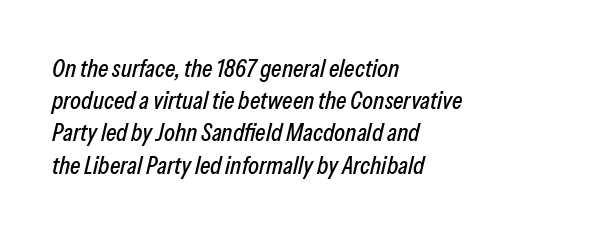
How would I describe the line gaps? Plain and ordinary. There's an unmistakable incline to the writing here. Type without underlining. Which margin do the lines hug? The left one — the right edge is uneven.
